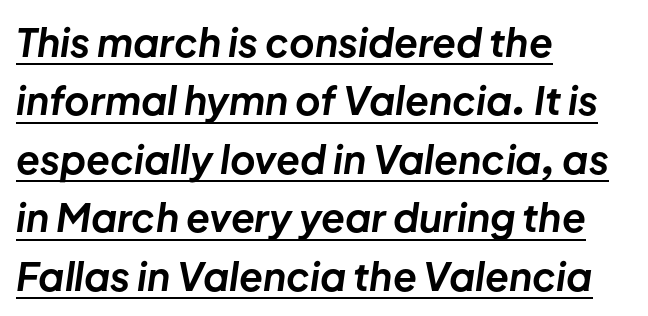
Q: Is the text bold? A: Yes.
Q: Is the text italic (slanted)? A: Yes, it leans right by about 8 degrees.
Q: Is the text underlined? A: Yes.
Q: How is the paragraph aligned? A: Left-aligned.
Q: Is the spacing between letters normal or unusually wide? A: Normal.
Q: Is the spacing between lines tight, normal or loose? A: Normal.
Q: Width (condensed, normal, or wide)? A: Normal.
Q: Stroke contrast? A: Low.
Q: x-height? A: Medium.
Q: Monospaced? A: No.
